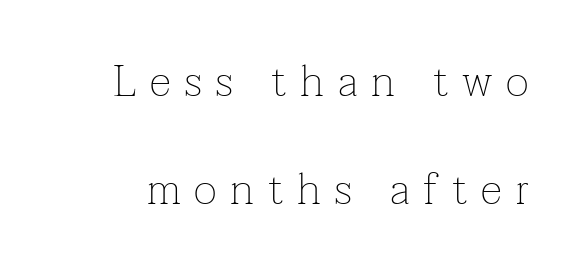
One glance says open: line gaps are wider than usual. You can tell it's not italic because the verticals are truly vertical. Check under the words: just untouched page. Bold? No — there's no thickening of the strokes. Think of a printed novel: that variable character pitch is what you see here. Is the letter spacing exaggerated? Yes — the characters are pushed far apart.
